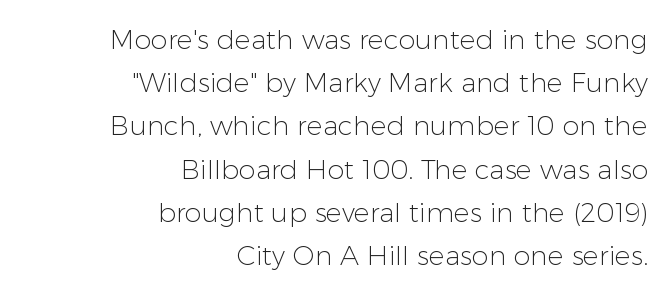
The image shows 27 px text type, upright; set right-aligned, normal line spacing (1.6x), normal letter spacing, not underlined.
